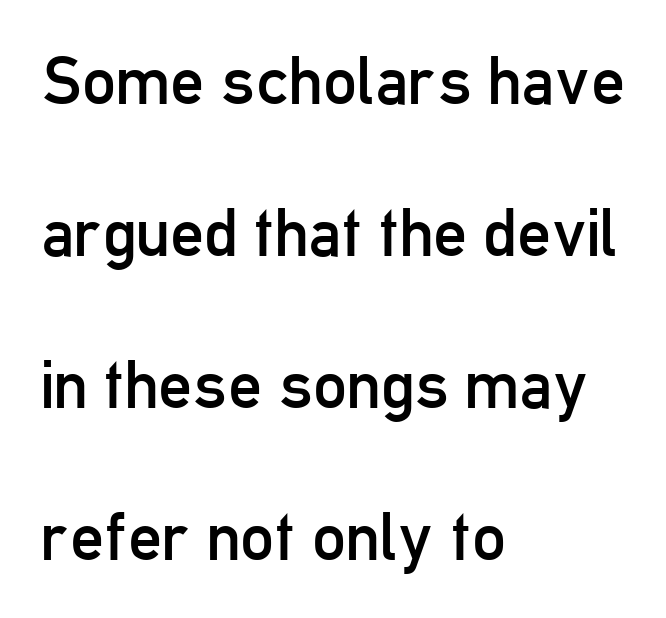
Q: Is the text bold? A: No.
Q: Is the text italic (slanted)? A: No, it is upright.
Q: Is the typeface a serif or a sans-serif typeface? A: Sans-serif.
Q: Is the text underlined? A: No.
Q: How is the paragraph aligned? A: Left-aligned.
Q: Is the spacing between letters normal or unusually wide? A: Normal.
Q: Is the spacing between lines tight, normal or loose? A: Loose.
Q: Width (condensed, normal, or wide)? A: Condensed.
Q: Stroke contrast? A: Low.
Q: x-height? A: Medium.
Q: Monospaced? A: No.
